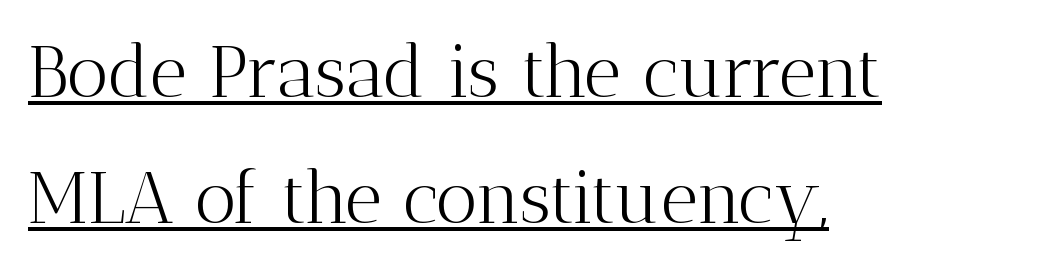
Style check: upright. These lines are set flush left with a ragged right edge. Short note: letters normally spaced. The face used here is proportionally spaced, like ordinary book or web type.
